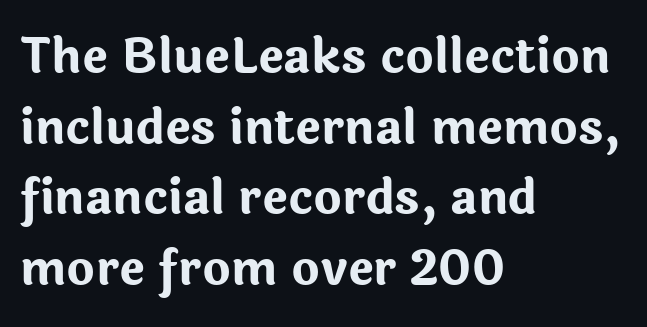
Q: Is the text bold? A: Yes.
Q: Is the text italic (slanted)? A: No, it is upright.
Q: Is the typeface a serif or a sans-serif typeface? A: Sans-serif.
Q: Is the text underlined? A: No.
Q: How is the paragraph aligned? A: Left-aligned.
Q: Is the spacing between letters normal or unusually wide? A: Normal.
Q: Is the spacing between lines tight, normal or loose? A: Normal.
Q: Width (condensed, normal, or wide)? A: Normal.
Q: Stroke contrast? A: Low.
Q: x-height? A: Medium.
Q: Monospaced? A: No.
